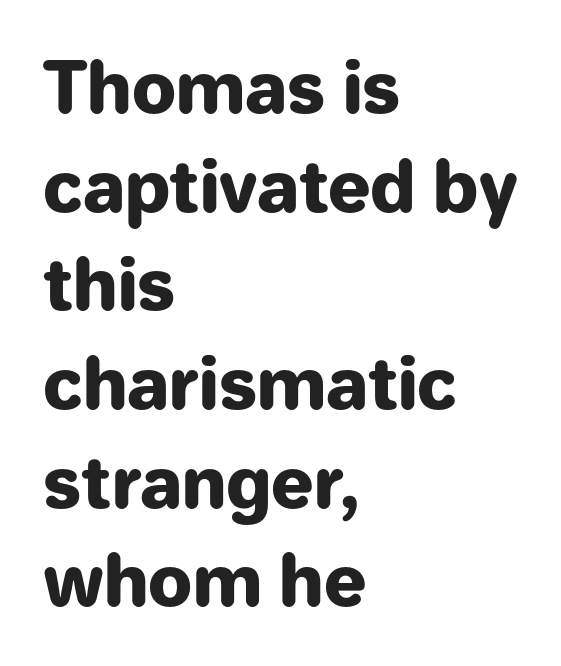
Q: Is the text bold? A: Yes.
Q: Is the text italic (slanted)? A: No, it is upright.
Q: Is the typeface a serif or a sans-serif typeface? A: Sans-serif.
Q: Is the text underlined? A: No.
Q: How is the paragraph aligned? A: Left-aligned.
Q: Is the spacing between letters normal or unusually wide? A: Normal.
Q: Is the spacing between lines tight, normal or loose? A: Normal.
Q: Width (condensed, normal, or wide)? A: Normal.
Q: Stroke contrast? A: Low.
Q: x-height? A: Medium.
Q: Monospaced? A: No.
